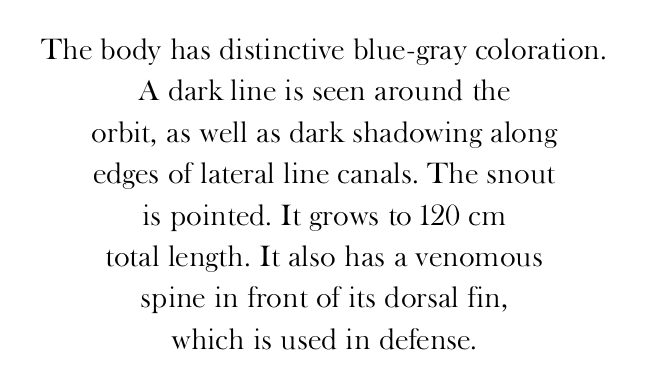
The image shows 30 px light serif type, upright; set centered, normal line spacing (1.38x), normal letter spacing, not underlined; high stroke contrast and a small x-height.
